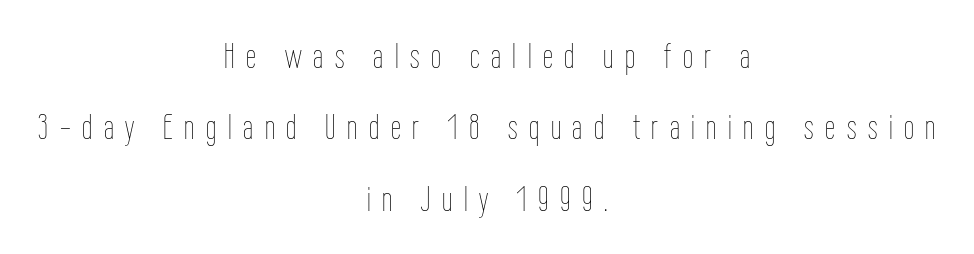
{"italic": "no", "bold": "no", "weight": "thin", "width": "condensed", "stroke_contrast": "low", "x_height": "medium", "monospaced": "no", "underline": "no", "align": "center", "line_spacing": "loose", "line_spacing_ratio": 1.98, "letter_spacing": "wide", "letter_spacing_em": 0.32, "glyph_px": 36}
